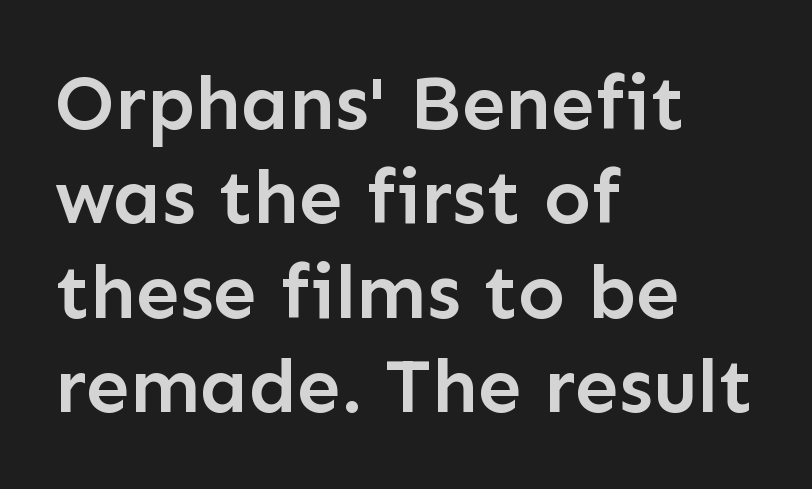
Q: Is the text bold? A: Semi-bold.
Q: Is the text italic (slanted)? A: No, it is upright.
Q: Is the typeface a serif or a sans-serif typeface? A: Sans-serif.
Q: Is the text underlined? A: No.
Q: How is the paragraph aligned? A: Left-aligned.
Q: Is the spacing between letters normal or unusually wide? A: Normal.
Q: Width (condensed, normal, or wide)? A: Normal.
Q: Stroke contrast? A: Low.
Q: x-height? A: Medium.
Q: Monospaced? A: No.
